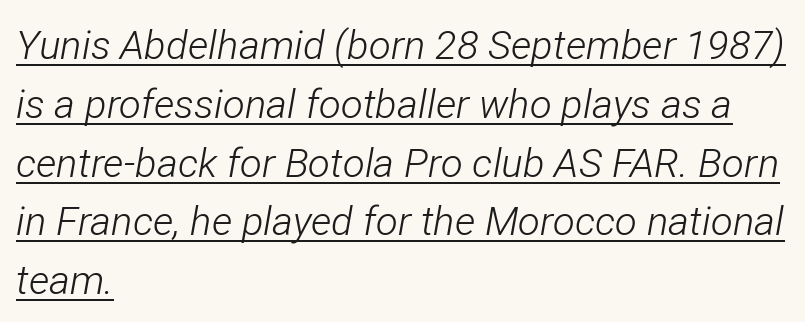
{"italic": "yes", "lean": "right", "slant_degrees": 12, "bold": "no", "weight": "light", "width": "condensed", "stroke_contrast": "low", "x_height": "medium", "monospaced": "no", "underline": "yes", "align": "left", "line_spacing": "normal", "line_spacing_ratio": 1.47, "letter_spacing": "normal", "letter_spacing_em": 0.0, "glyph_px": 40}
